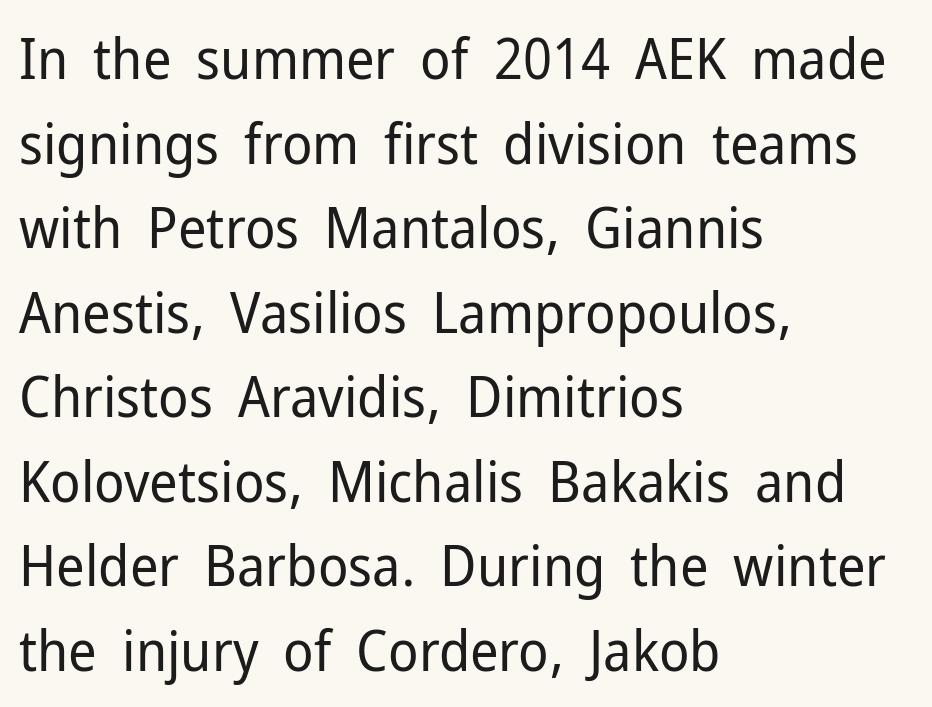
Q: Is the text bold? A: No.
Q: Is the text italic (slanted)? A: No, it is upright.
Q: Is the typeface a serif or a sans-serif typeface? A: Sans-serif.
Q: Is the text underlined? A: No.
Q: How is the paragraph aligned? A: Left-aligned.
Q: Is the spacing between letters normal or unusually wide? A: Normal.
Q: Is the spacing between lines tight, normal or loose? A: Normal.
Q: Width (condensed, normal, or wide)? A: Normal.
Q: Stroke contrast? A: Low.
Q: x-height? A: Medium.
Q: Monospaced? A: No.
